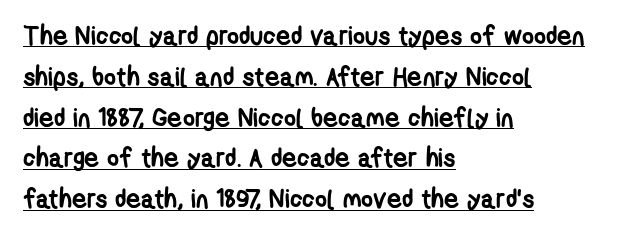
The image shows 26 px bold type; set left-aligned, normal line spacing (1.57x), normal letter spacing, underlined.
